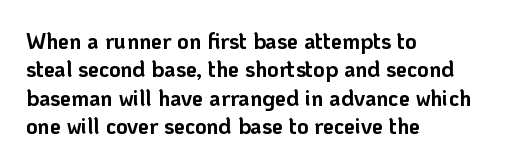
Q: Is the text bold? A: Yes.
Q: Is the text italic (slanted)? A: No, it is upright.
Q: Is the text underlined? A: No.
Q: How is the paragraph aligned? A: Left-aligned.
Q: Is the spacing between letters normal or unusually wide? A: Normal.
Q: Is the spacing between lines tight, normal or loose? A: Normal.
